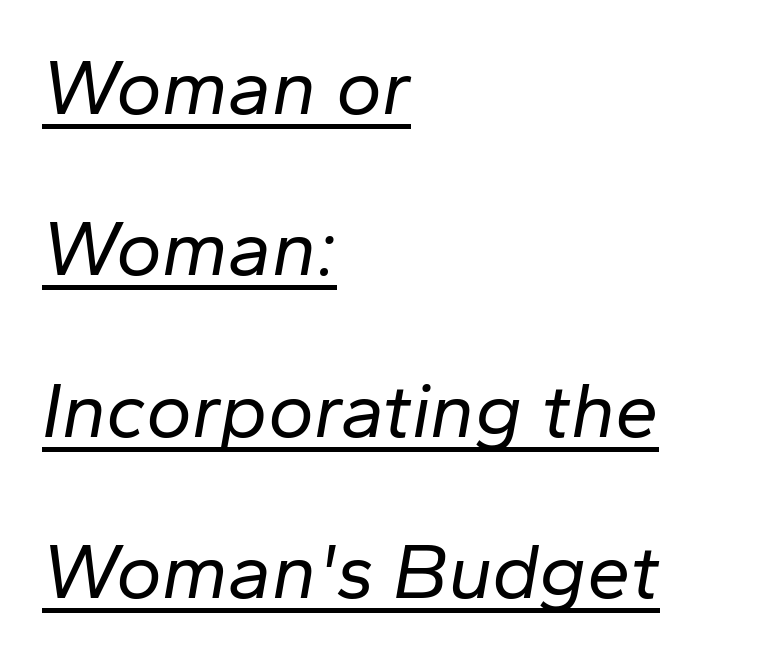
The image shows 78 px regular-weight type, italic (leaning right); set left-aligned, loose line spacing (2.07x), normal letter spacing, underlined; low stroke contrast and a medium x-height.
